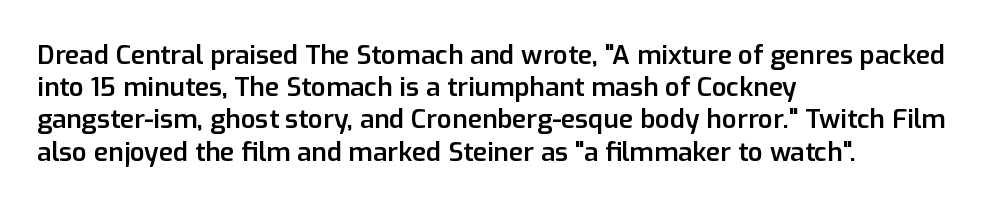
Italic? Not at all — the glyphs are vertical. The space beneath each line is pristine and unruled. Stems and bowls a touch heavier than normal — semibold. The paragraph shown leans on its left margin.
